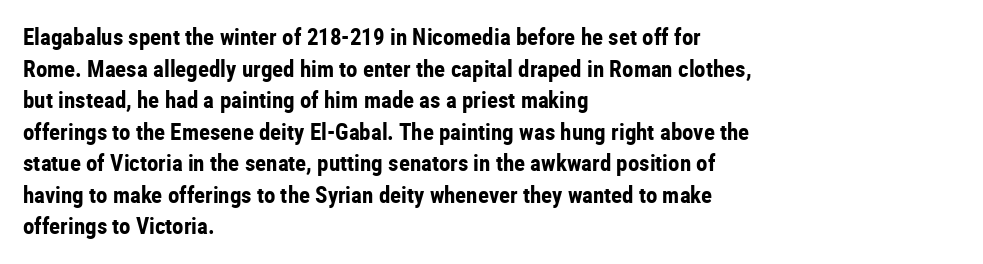
{"italic": "no", "bold": "yes", "underline": "no", "align": "left", "line_spacing": "normal", "line_spacing_ratio": 1.37, "letter_spacing": "normal", "letter_spacing_em": 0.0, "glyph_px": 23}
